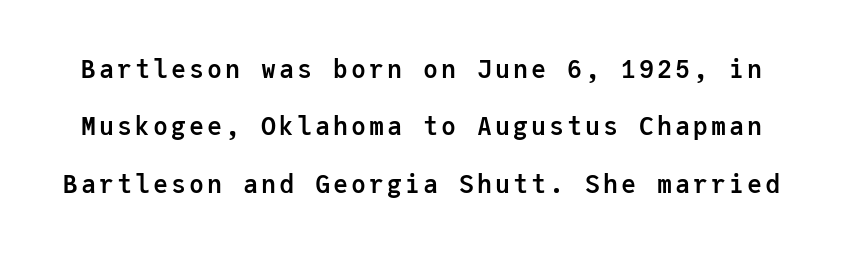
{"italic": "no", "bold": "yes", "underline": "no", "line_spacing": "loose", "line_spacing_ratio": 2.3, "glyph_px": 25}
